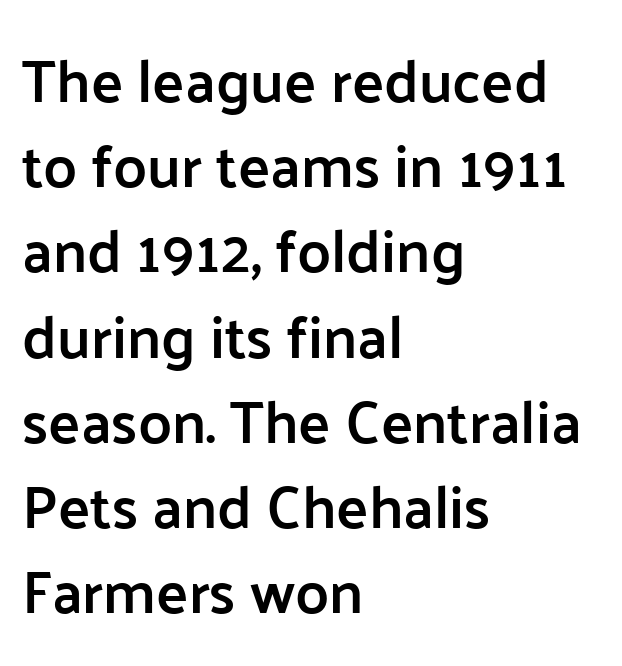
In terms of letterform style, serifs are entirely absent. The letters stand straight up with perfectly vertical stems. Each glyph is drawn with semibold strokes, heavier than normal yet not fully bold. The line-height multiplier appears to be the usual default. Think of a printed novel: that variable character pitch is what you see here. Observe the ordinary spacing: letters are neighbours, not strangers.
